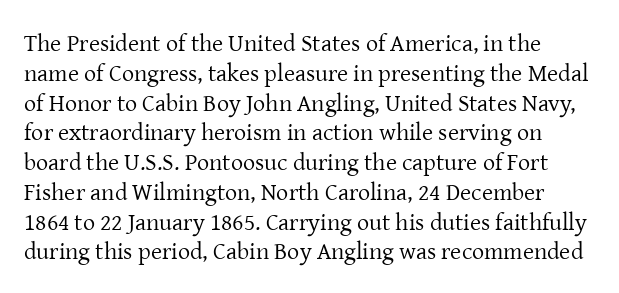
Q: Is the text bold? A: No.
Q: Is the text italic (slanted)? A: No, it is upright.
Q: Is the text underlined? A: No.
Q: Is the spacing between letters normal or unusually wide? A: Normal.
